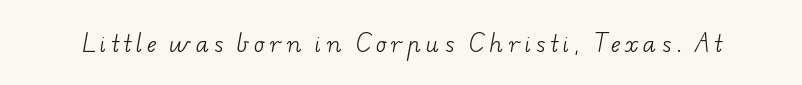
{"bold": "no", "underline": "no", "letter_spacing": "wide", "letter_spacing_em": 0.24, "glyph_px": 22}
